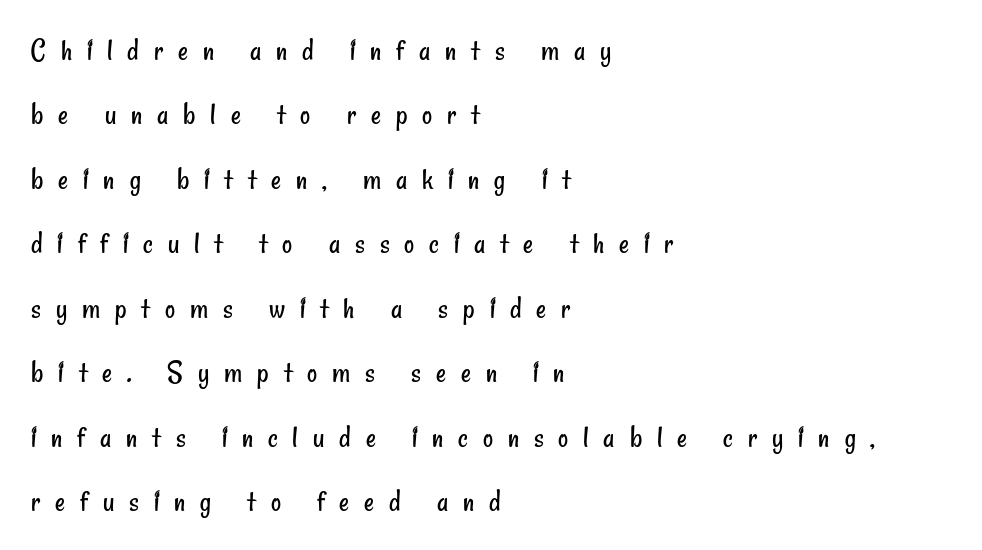
Q: Is the text bold? A: No.
Q: Is the typeface a serif or a sans-serif typeface? A: Sans-serif.
Q: Is the text underlined? A: No.
Q: How is the paragraph aligned? A: Left-aligned.
Q: Is the spacing between letters normal or unusually wide? A: Unusually wide.
Q: Is the spacing between lines tight, normal or loose? A: Loose.
Q: Width (condensed, normal, or wide)? A: Condensed.
Q: Stroke contrast? A: Low.
Q: x-height? A: Small.
Q: Monospaced? A: No.
